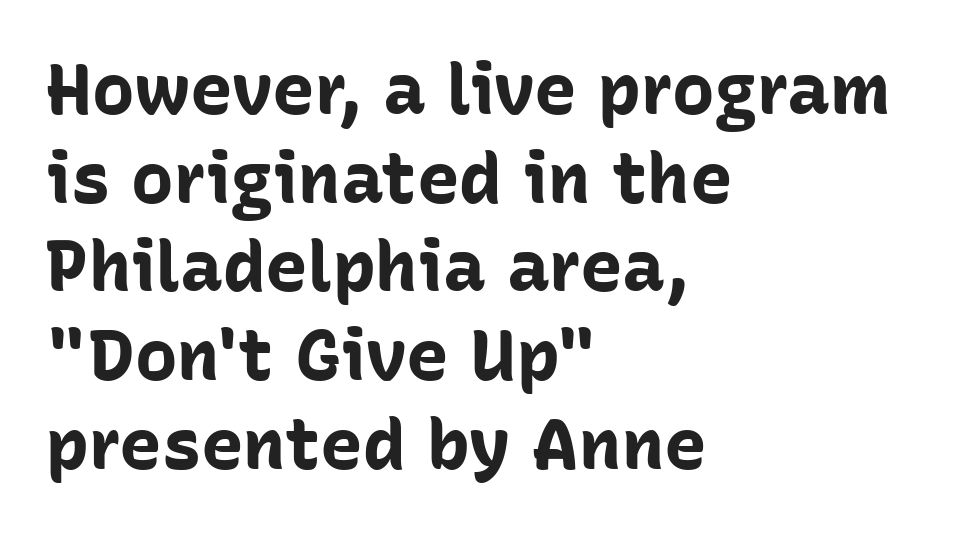
The image shows 71 px bold sans-serif type, upright; set left-aligned, normal line spacing (1.25x), normal letter spacing, not underlined; low stroke contrast and a medium x-height.
